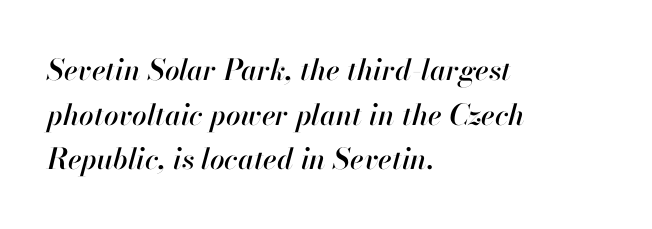
Q: Is the text italic (slanted)? A: Yes, it leans right by about 13 degrees.
Q: Is the text underlined? A: No.
Q: How is the paragraph aligned? A: Left-aligned.
Q: Is the spacing between letters normal or unusually wide? A: Normal.
Q: Is the spacing between lines tight, normal or loose? A: Normal.
Q: Width (condensed, normal, or wide)? A: Normal.
Q: Stroke contrast? A: High.
Q: x-height? A: Small.
Q: Monospaced? A: No.
